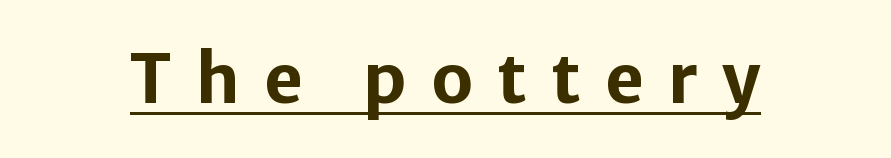
The image shows 68 px bold sans-serif type, upright; set unusually wide letter spacing (+0.35 em), underlined; low stroke contrast and a medium x-height.
